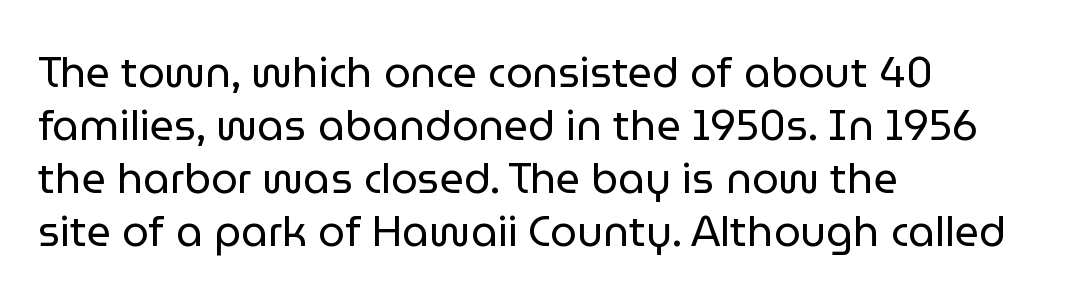
A typesetter would label this face a sans. Weight class: somewhere from thin through regular. Note the varied advance widths — an 'i' is clearly narrower than an 'm'. Vertical strokes here are truly vertical. Lines of text with bare space underneath.
